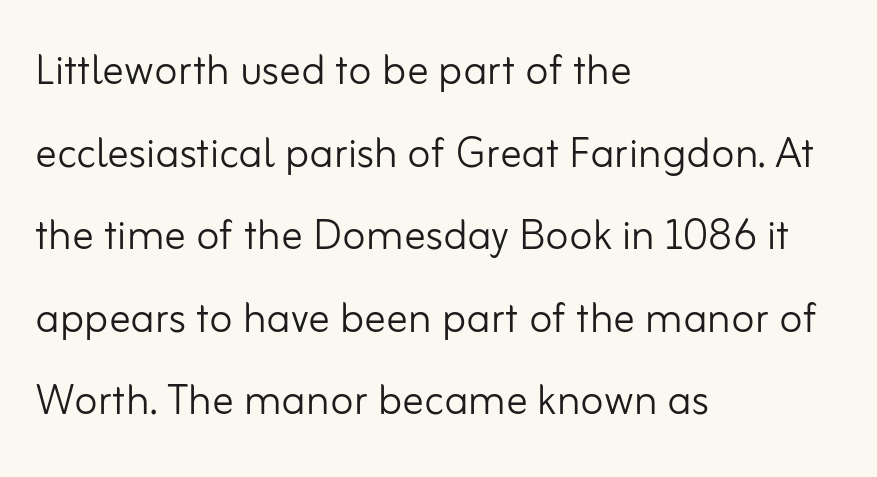
The image shows 54 px light sans-serif type, upright; set left-aligned, normal line spacing (1.53x), normal letter spacing, not underlined; low stroke contrast and a small x-height.
